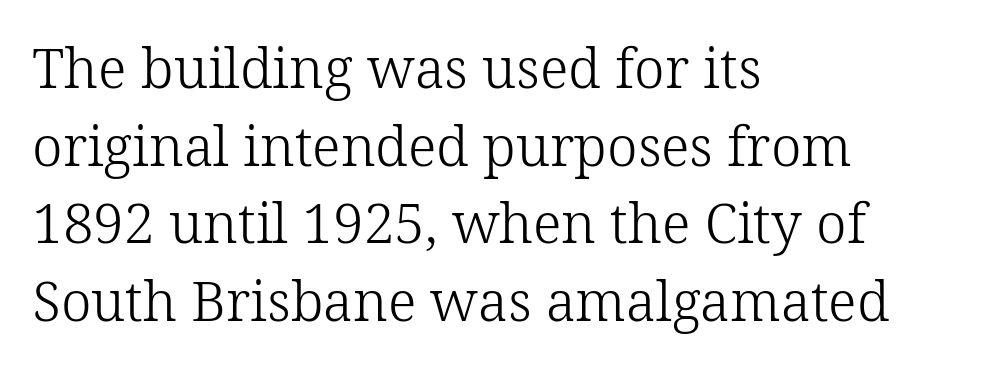
Descenders hang freely into open space. The setting favours the left margin, as ordinary paragraphs usually do. The passage shown is typeset with a serif family. It's the straight-up-and-down kind of type. Each letter keeps its own natural width here, so spacing adapts to shape. Weight: regular or lighter.
